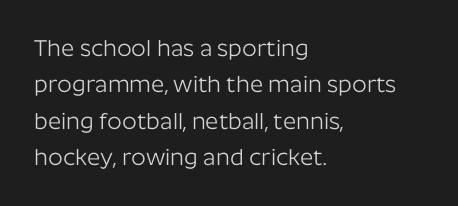
{"italic": "no", "bold": "no", "underline": "no", "align": "left", "line_spacing": "normal", "line_spacing_ratio": 1.58, "letter_spacing": "normal", "letter_spacing_em": 0.0, "glyph_px": 23}
